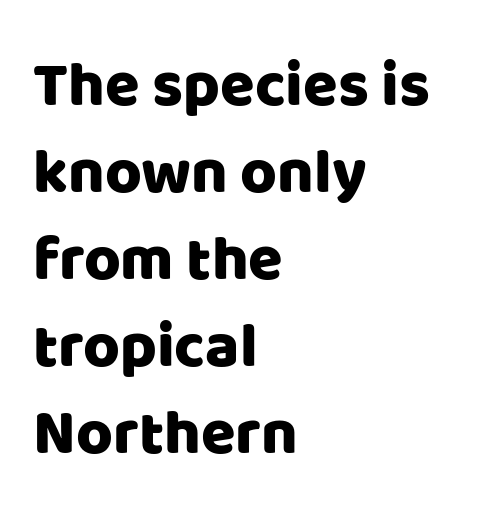
{"serif": "no", "italic": "no", "width": "normal", "stroke_contrast": "low", "x_height": "large", "monospaced": "no", "underline": "no", "align": "left", "line_spacing": "normal", "line_spacing_ratio": 1.38, "letter_spacing": "normal", "letter_spacing_em": 0.0, "glyph_px": 63}
